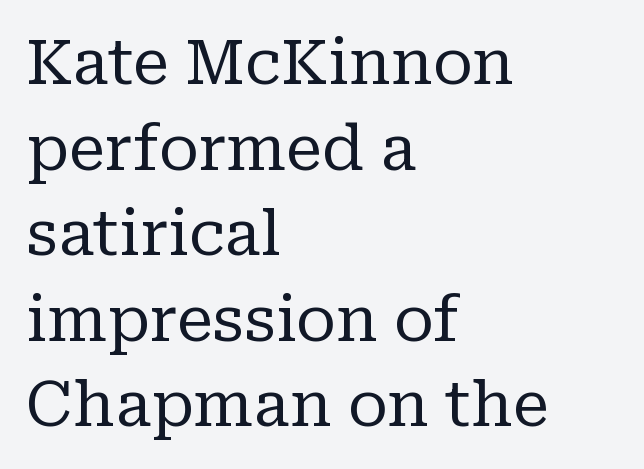
The image shows 62 px regular-weight serif type, upright; set left-aligned, normal line spacing (1.38x), normal letter spacing, not underlined; low stroke contrast and a medium x-height.
